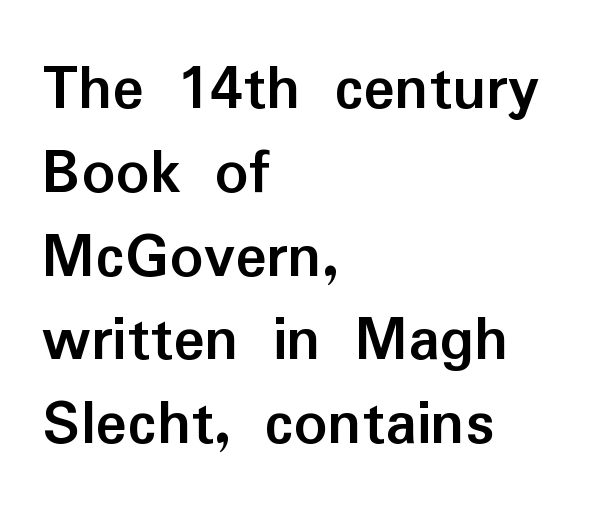
The image shows 66 px semibold sans-serif type, upright; set left-aligned, normal line spacing (1.27x), normal letter spacing, not underlined; low stroke contrast and a medium x-height.
